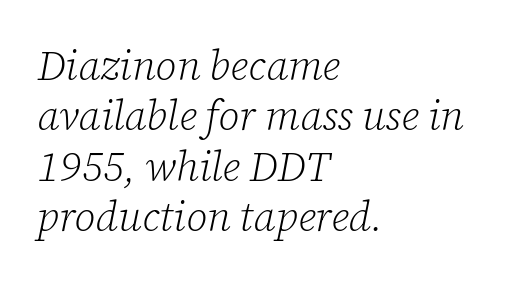
{"serif": "yes", "italic": "yes", "lean": "right", "slant_degrees": 12, "bold": "no", "weight": "light", "width": "normal", "stroke_contrast": "low", "x_height": "medium", "monospaced": "no", "underline": "no", "align": "left", "line_spacing_ratio": 1.23, "letter_spacing": "normal", "letter_spacing_em": 0.0, "glyph_px": 41}
